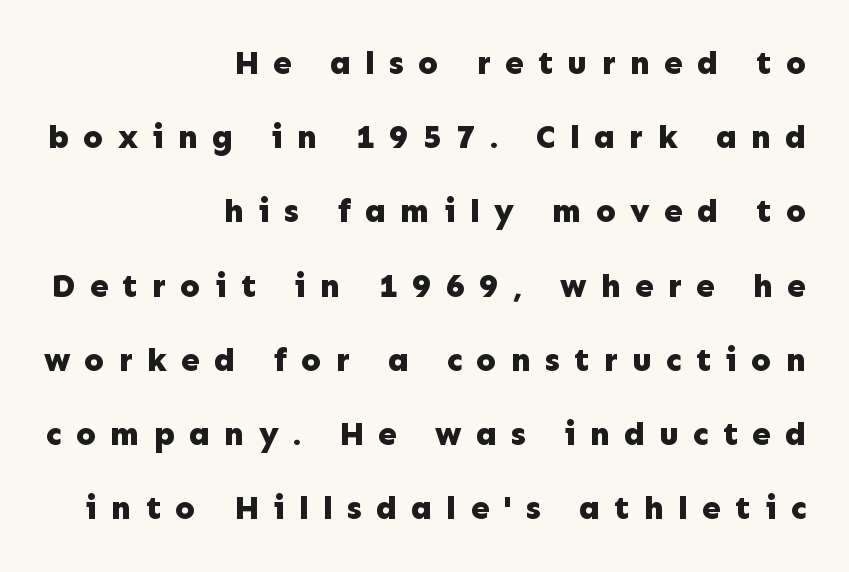
Q: Is the text bold? A: Yes.
Q: Is the text italic (slanted)? A: No, it is upright.
Q: Is the typeface a serif or a sans-serif typeface? A: Sans-serif.
Q: Is the text underlined? A: No.
Q: How is the paragraph aligned? A: Right-aligned.
Q: Is the spacing between letters normal or unusually wide? A: Unusually wide.
Q: Is the spacing between lines tight, normal or loose? A: Loose.
Q: Width (condensed, normal, or wide)? A: Normal.
Q: Stroke contrast? A: Low.
Q: x-height? A: Medium.
Q: Monospaced? A: No.
